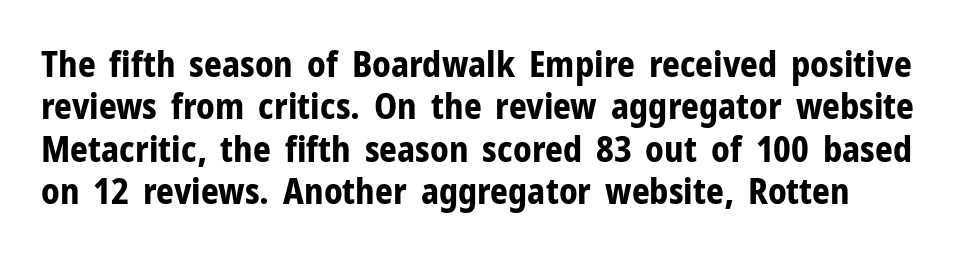
{"serif": "no", "italic": "no", "bold": "yes", "weight": "bold", "width": "normal", "stroke_contrast": "low", "x_height": "medium", "monospaced": "no", "underline": "no", "line_spacing_ratio": 1.21, "letter_spacing": "normal", "letter_spacing_em": 0.0, "glyph_px": 35}
